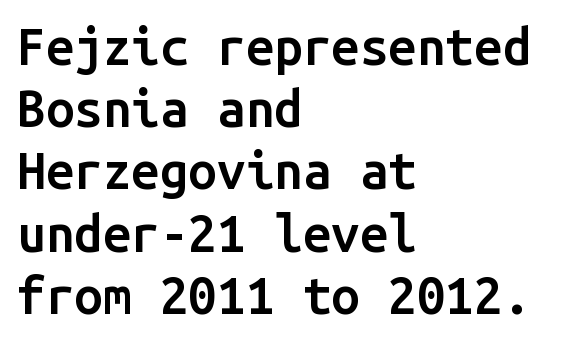
{"serif": "no", "italic": "no", "bold": "semi", "weight": "semibold", "width": "normal", "stroke_contrast": "low", "x_height": "medium", "monospaced": "yes", "underline": "no", "align": "left", "line_spacing_ratio": 1.22, "letter_spacing": "normal", "letter_spacing_em": 0.0, "glyph_px": 51}
